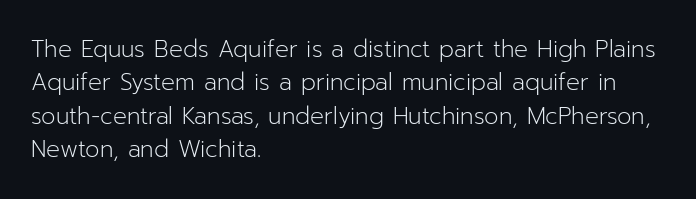
Q: Is the text bold? A: No.
Q: Is the text italic (slanted)? A: No, it is upright.
Q: Is the text underlined? A: No.
Q: How is the paragraph aligned? A: Left-aligned.
Q: Is the spacing between letters normal or unusually wide? A: Normal.
Q: Is the spacing between lines tight, normal or loose? A: Normal.
